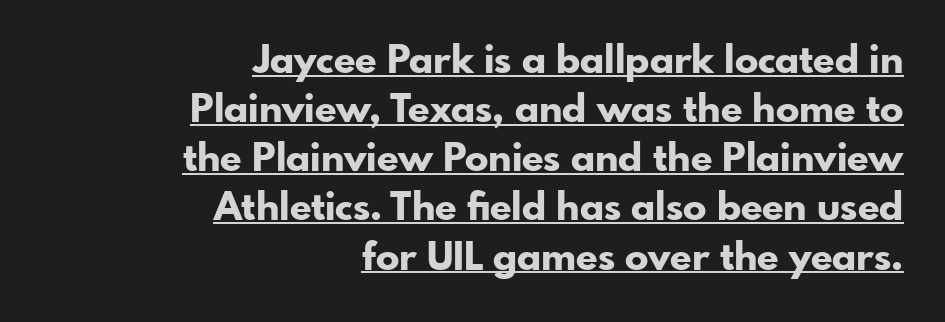
Varying glyph widths throughout — classic text-font behaviour. The words here are underlined. One glance says typical: line gaps are just what's usual. Here the glyphs are tracked normally, forming tight word shapes. Teacher's note: observe the even right margin — that is flush-right alignment. In terms of weight, the rendering is a true, heavy bold.
